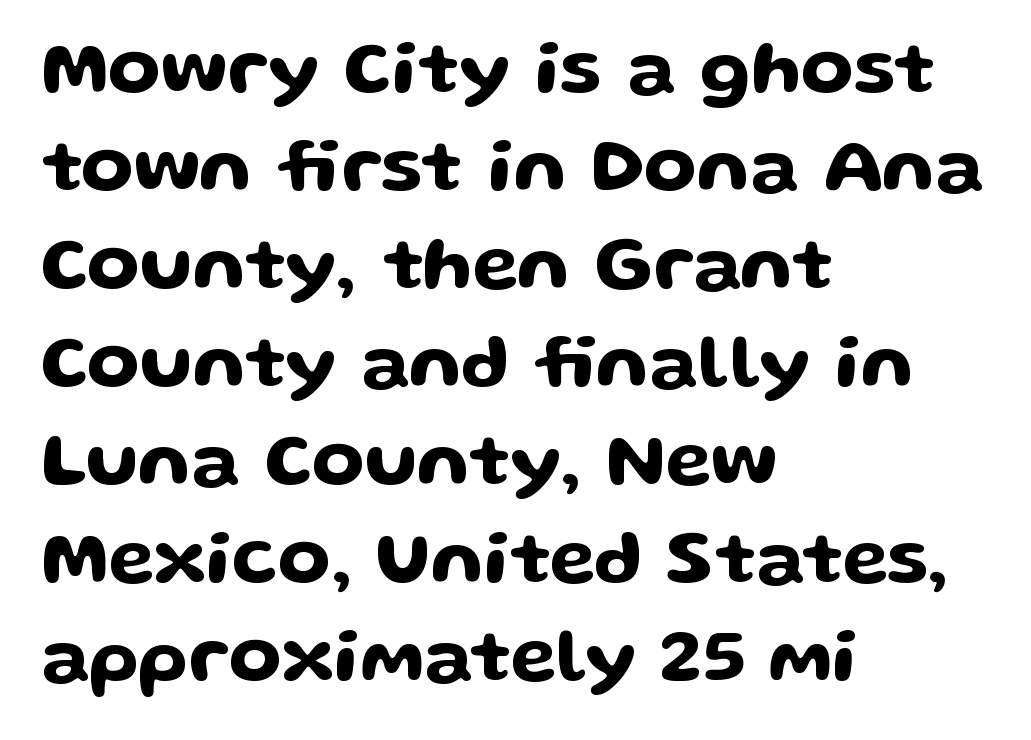
Q: Is the text italic (slanted)? A: No, it is upright.
Q: Is the typeface a serif or a sans-serif typeface? A: Sans-serif.
Q: Is the text underlined? A: No.
Q: How is the paragraph aligned? A: Left-aligned.
Q: Is the spacing between letters normal or unusually wide? A: Normal.
Q: Is the spacing between lines tight, normal or loose? A: Normal.
Q: Width (condensed, normal, or wide)? A: Wide.
Q: Stroke contrast? A: Low.
Q: x-height? A: Medium.
Q: Monospaced? A: No.
